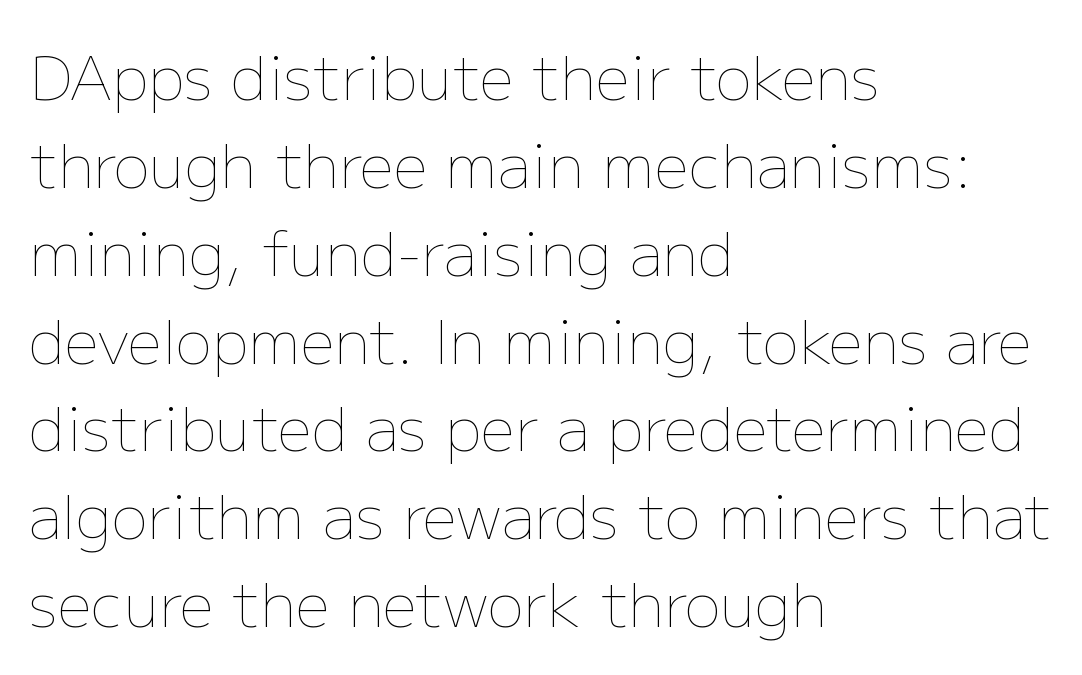
{"italic": "no", "bold": "no", "weight": "thin", "width": "normal", "stroke_contrast": "low", "x_height": "medium", "monospaced": "no", "underline": "no", "align": "left", "line_spacing": "normal", "line_spacing_ratio": 1.44, "letter_spacing": "normal", "letter_spacing_em": 0.0, "glyph_px": 61}
